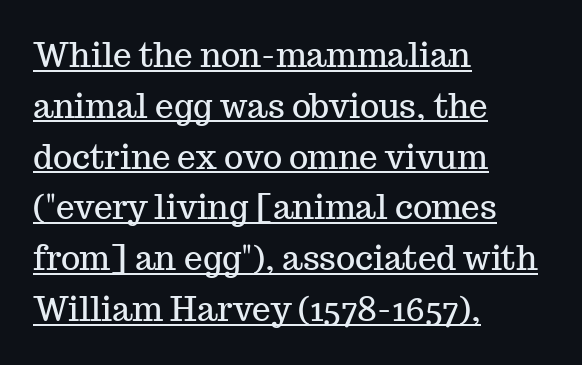
Q: Is the text italic (slanted)? A: No, it is upright.
Q: Is the typeface a serif or a sans-serif typeface? A: Serif.
Q: Is the text underlined? A: Yes.
Q: How is the paragraph aligned? A: Left-aligned.
Q: Is the spacing between letters normal or unusually wide? A: Normal.
Q: Is the spacing between lines tight, normal or loose? A: Normal.
Q: Width (condensed, normal, or wide)? A: Normal.
Q: Stroke contrast? A: Medium.
Q: x-height? A: Medium.
Q: Monospaced? A: No.
